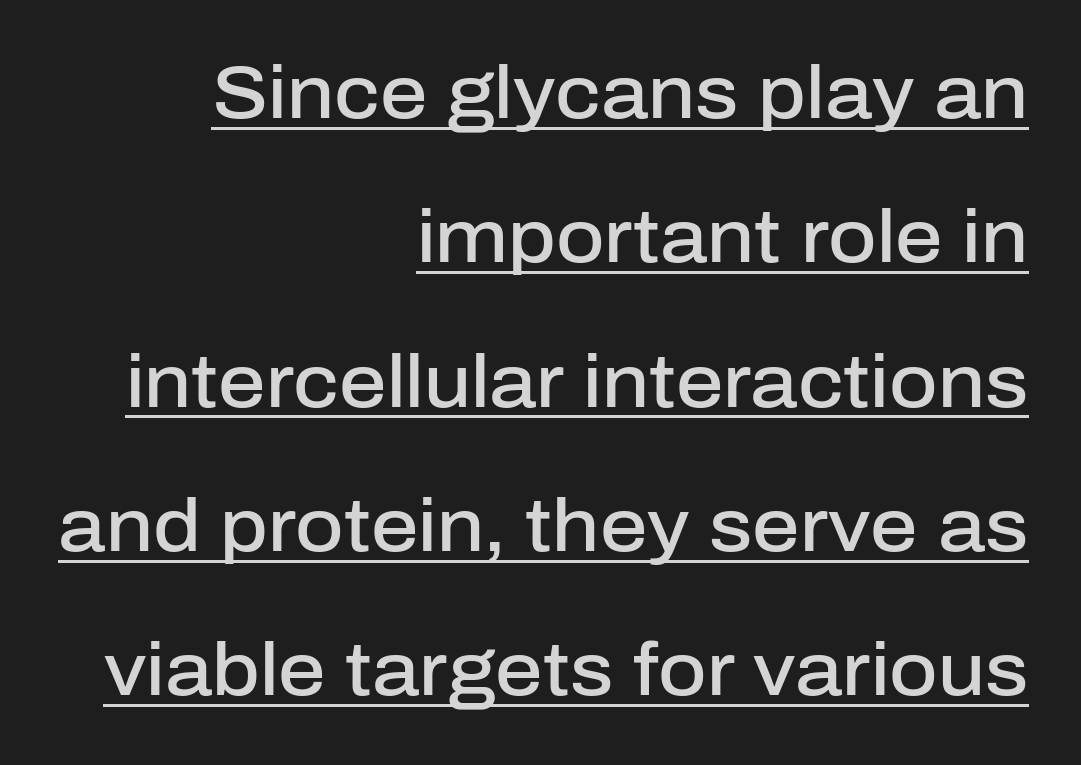
If you drew a ruler down the right edge, every line would touch it. Does the type have serifs? No, each stem ends abruptly. Honestly, the rows look like they've been pulled way apart. Look at the tracking — it's just the regular setting, nothing added. The face used here appears with an underline applied. Think of a printed novel: that variable character pitch is what you see here.
